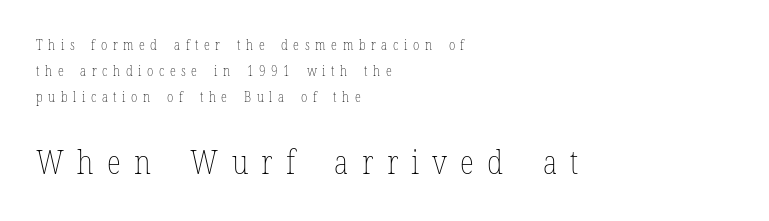
The image shows 33 px thin, condensed type, upright; set left-aligned, line spacing 1.87x, unusually wide letter spacing (+0.4 em), not underlined; the second (bottom) block is 2.36x larger; low stroke contrast and a medium x-height.
